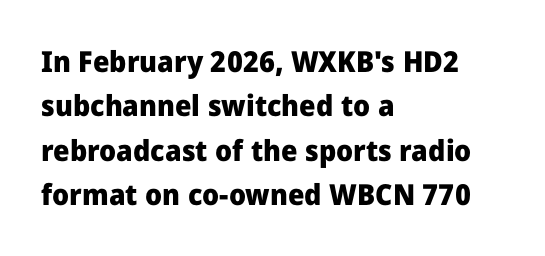
Q: Is the text bold? A: Yes.
Q: Is the text italic (slanted)? A: No, it is upright.
Q: Is the typeface a serif or a sans-serif typeface? A: Sans-serif.
Q: Is the text underlined? A: No.
Q: How is the paragraph aligned? A: Left-aligned.
Q: Is the spacing between letters normal or unusually wide? A: Normal.
Q: Is the spacing between lines tight, normal or loose? A: Normal.
Q: Width (condensed, normal, or wide)? A: Normal.
Q: Stroke contrast? A: Low.
Q: x-height? A: Medium.
Q: Monospaced? A: No.
